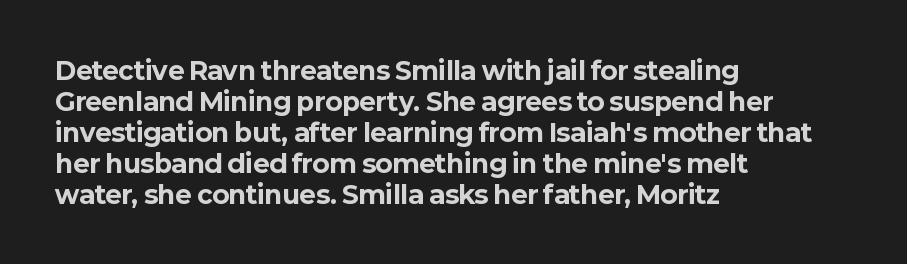
{"italic": "no", "bold": "yes", "underline": "no", "align": "left", "line_spacing_ratio": 1.24, "letter_spacing": "normal", "letter_spacing_em": 0.0, "glyph_px": 25}
